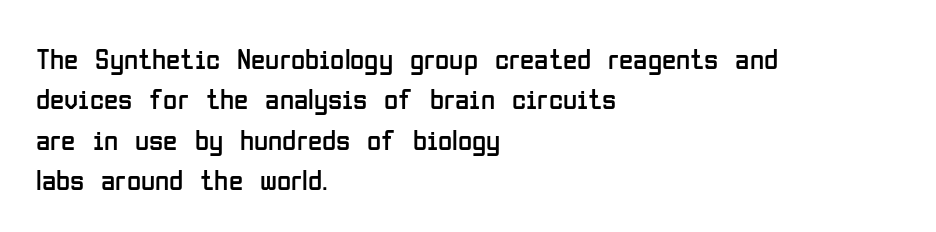
The image shows 29 px regular-weight, condensed sans-serif type, upright; set left-aligned, normal line spacing (1.39x), normal letter spacing, not underlined; low stroke contrast and a medium x-height.
